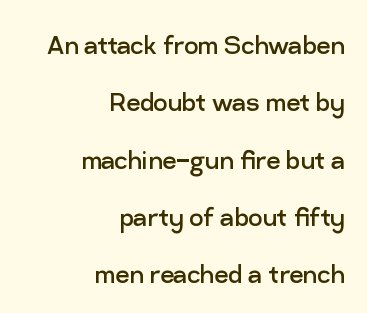
{"serif": "no", "italic": "no", "bold": "no", "weight": "regular", "width": "normal", "stroke_contrast": "low", "x_height": "medium", "monospaced": "no", "underline": "no", "align": "right", "line_spacing_ratio": 1.85, "letter_spacing": "normal", "letter_spacing_em": 0.0, "glyph_px": 31}
